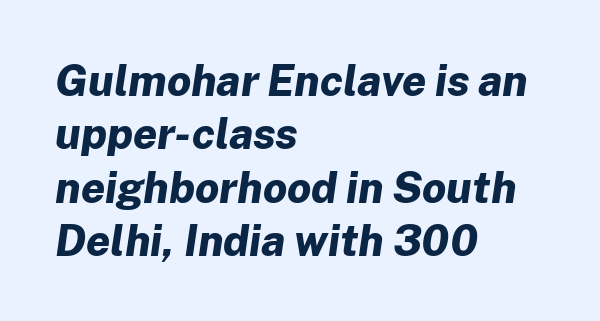
How heavy is the stroke? Heavy — this is a bold. One-word summary of the alignment: left. This sample uses an oblique cut, with every glyph tilted off the vertical. Default kerning and tracking; the words read as compact shapes. The baseline area is clear. Here the designer chose a conventional face with non-uniform glyph widths.
